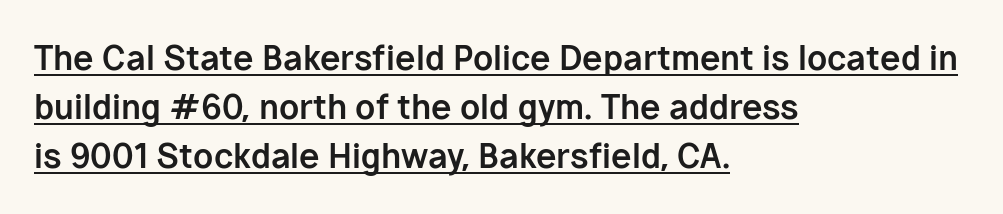
Q: Is the text bold? A: Yes.
Q: Is the text italic (slanted)? A: No, it is upright.
Q: Is the typeface a serif or a sans-serif typeface? A: Sans-serif.
Q: Is the text underlined? A: Yes.
Q: How is the paragraph aligned? A: Left-aligned.
Q: Is the spacing between letters normal or unusually wide? A: Normal.
Q: Is the spacing between lines tight, normal or loose? A: Normal.
Q: Width (condensed, normal, or wide)? A: Normal.
Q: Stroke contrast? A: Low.
Q: x-height? A: Medium.
Q: Monospaced? A: No.
